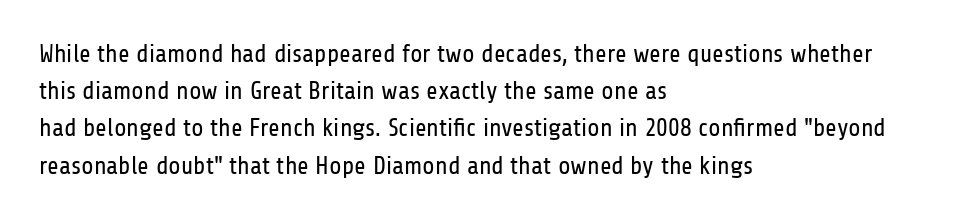
Q: Is the text bold? A: No.
Q: Is the text italic (slanted)? A: No, it is upright.
Q: Is the text underlined? A: No.
Q: How is the paragraph aligned? A: Left-aligned.
Q: Is the spacing between letters normal or unusually wide? A: Normal.
Q: Is the spacing between lines tight, normal or loose? A: Normal.
